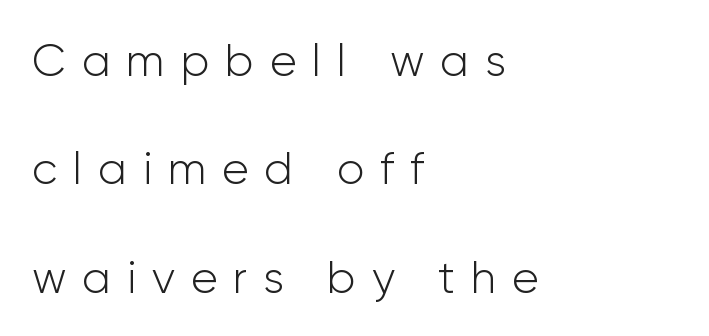
The image shows 45 px light sans-serif type, upright; set left-aligned, loose line spacing (2.41x), unusually wide letter spacing (+0.35 em), not underlined; low stroke contrast and a medium x-height.
